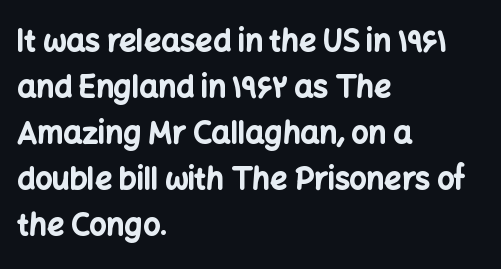
{"serif": "no", "italic": "no", "bold": "yes", "weight": "bold", "width": "normal", "stroke_contrast": "low", "x_height": "medium", "monospaced": "no", "underline": "no", "align": "left", "line_spacing": "normal", "line_spacing_ratio": 1.53, "letter_spacing": "normal", "letter_spacing_em": 0.0, "glyph_px": 30}
